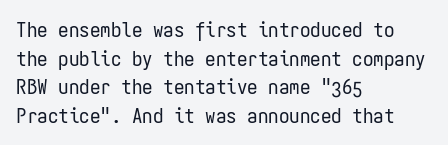
Q: Is the text bold? A: No.
Q: Is the text italic (slanted)? A: No, it is upright.
Q: Is the text underlined? A: No.
Q: How is the paragraph aligned? A: Left-aligned.
Q: Is the spacing between letters normal or unusually wide? A: Normal.
Q: Is the spacing between lines tight, normal or loose? A: Normal.
